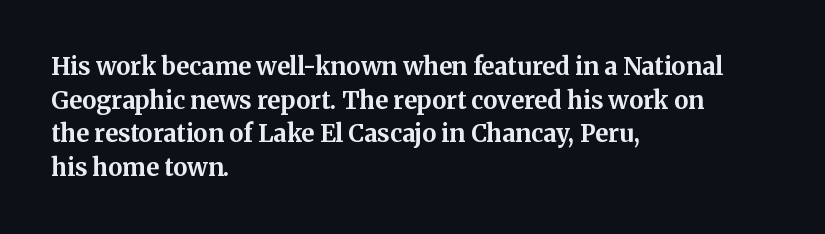
Q: Is the text bold? A: Yes.
Q: Is the text italic (slanted)? A: No, it is upright.
Q: Is the text underlined? A: No.
Q: How is the paragraph aligned? A: Left-aligned.
Q: Is the spacing between letters normal or unusually wide? A: Normal.
Q: Is the spacing between lines tight, normal or loose? A: Normal.
